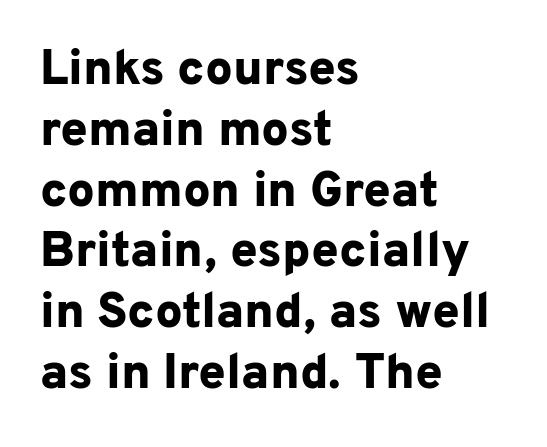
The image shows 49 px bold sans-serif type, upright; set left-aligned, line spacing 1.24x, normal letter spacing, not underlined; low stroke contrast and a medium x-height.
